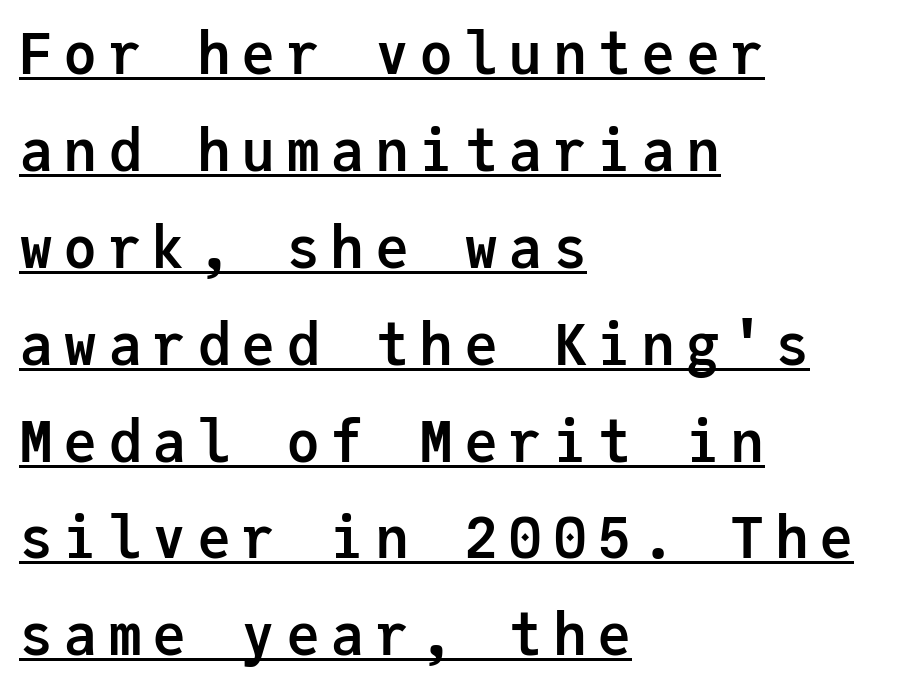
{"serif": "no", "italic": "no", "bold": "yes", "weight": "semibold", "width": "normal", "stroke_contrast": "low", "x_height": "medium", "monospaced": "yes", "underline": "yes", "align": "left", "line_spacing": "normal", "line_spacing_ratio": 1.7, "glyph_px": 57}
